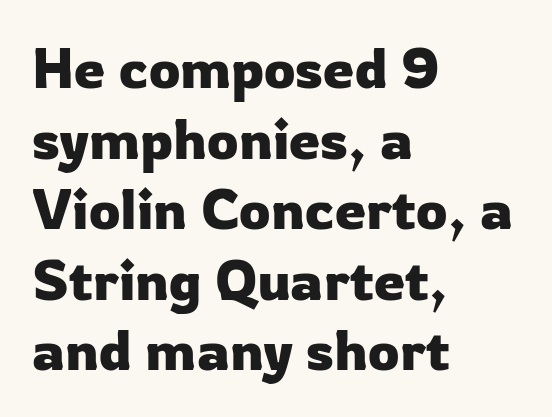
Q: Is the text italic (slanted)? A: No, it is upright.
Q: Is the typeface a serif or a sans-serif typeface? A: Sans-serif.
Q: Is the text underlined? A: No.
Q: How is the paragraph aligned? A: Left-aligned.
Q: Is the spacing between letters normal or unusually wide? A: Normal.
Q: Is the spacing between lines tight, normal or loose? A: Normal.
Q: Width (condensed, normal, or wide)? A: Normal.
Q: Stroke contrast? A: Low.
Q: x-height? A: Medium.
Q: Monospaced? A: No.
